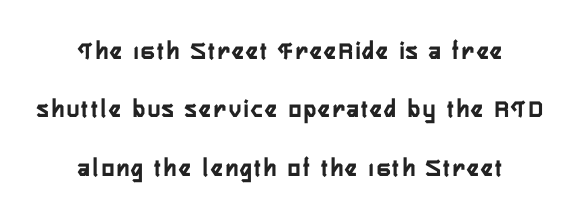
The paragraph shown floats in the horizontal middle. These lines stand farther apart than default settings would place them. The zone under the glyphs is completely vacant. When letters stand straight like this, we call the style roman or upright.
